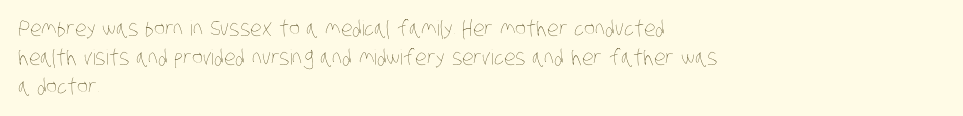
The vertical gap from one line to the next is medium. This rendering leaves character spacing at its baseline value. These glyphs show unthickened strokes, regular width or finer. Is the block centered? No — it sits flush against the left margin.
